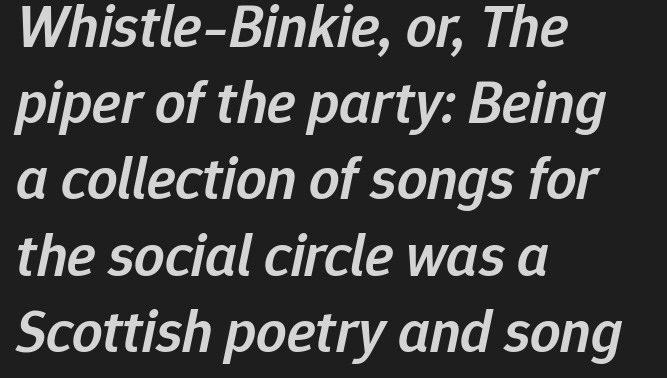
{"italic": "yes", "lean": "right", "slant_degrees": 12, "bold": "semi", "weight": "semibold", "width": "normal", "stroke_contrast": "low", "x_height": "medium", "monospaced": "no", "underline": "no", "align": "left", "line_spacing": "normal", "line_spacing_ratio": 1.27, "letter_spacing": "normal", "letter_spacing_em": 0.0, "glyph_px": 60}
